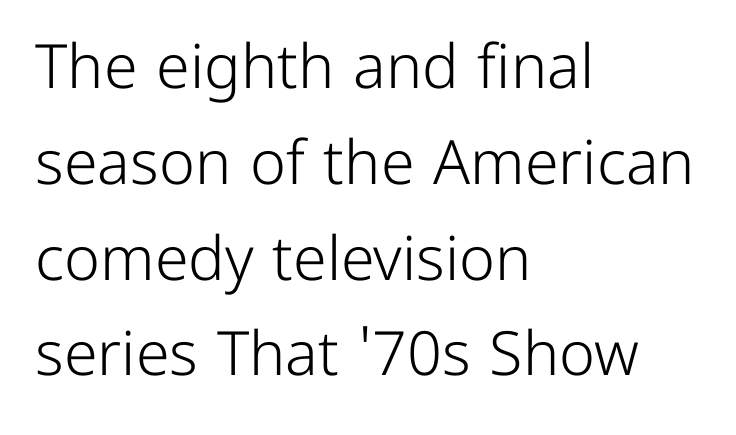
Q: Is the text bold? A: No.
Q: Is the text italic (slanted)? A: No, it is upright.
Q: Is the typeface a serif or a sans-serif typeface? A: Sans-serif.
Q: Is the text underlined? A: No.
Q: How is the paragraph aligned? A: Left-aligned.
Q: Is the spacing between letters normal or unusually wide? A: Normal.
Q: Is the spacing between lines tight, normal or loose? A: Normal.
Q: Width (condensed, normal, or wide)? A: Normal.
Q: Stroke contrast? A: Low.
Q: x-height? A: Medium.
Q: Monospaced? A: No.
